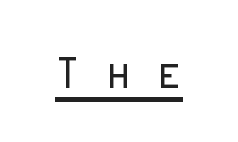
Q: Is the text bold? A: No.
Q: Is the text italic (slanted)? A: No, it is upright.
Q: Is the typeface a serif or a sans-serif typeface? A: Sans-serif.
Q: Is the text underlined? A: Yes.
Q: Is the spacing between letters normal or unusually wide? A: Unusually wide.
Q: Width (condensed, normal, or wide)? A: Condensed.
Q: Stroke contrast? A: Low.
Q: x-height? A: Medium.
Q: Monospaced? A: No.
